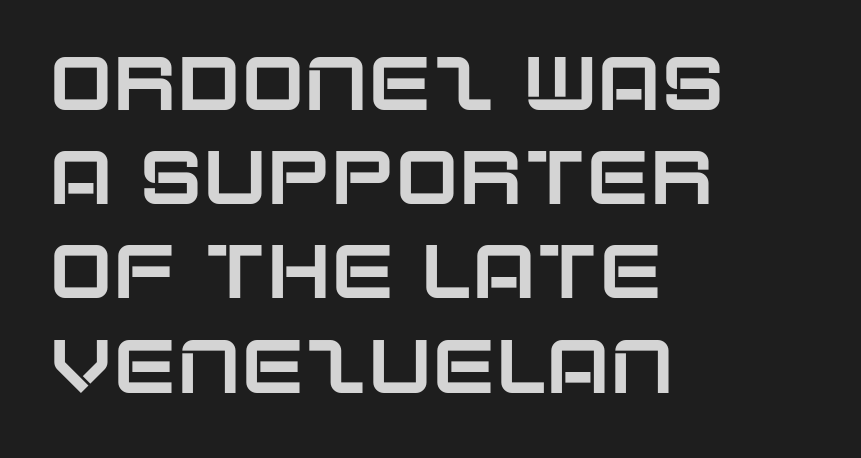
{"serif": "no", "italic": "no", "width": "normal", "stroke_contrast": "low", "x_height": "large", "monospaced": "no", "underline": "no", "align": "left", "line_spacing_ratio": 1.24, "letter_spacing": "normal", "letter_spacing_em": 0.0, "glyph_px": 76}
